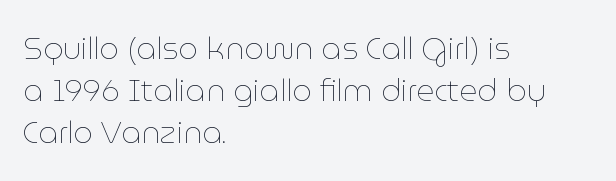
The image shows 31 px thin type, upright; set left-aligned, normal line spacing (1.36x), normal letter spacing, not underlined; low stroke contrast and a medium x-height.
